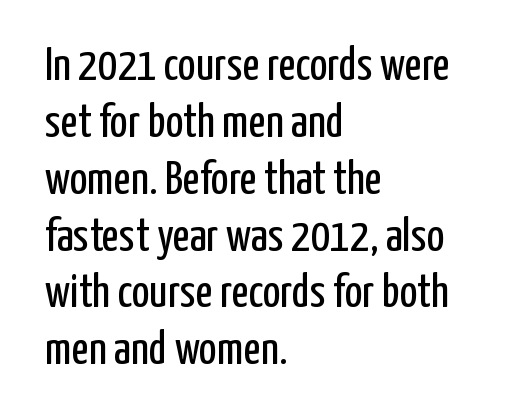
Note the varied advance widths — an 'i' is clearly narrower than an 'm'. No italicization has been applied; the sample stays upright. Letters have the restrained weight of plain body copy at most. Any mark beneath the type? The region is blank. Grotesque or geometric, the face here clearly has no serifs. Horizontal alignment here is leftward, the default for most running prose.
